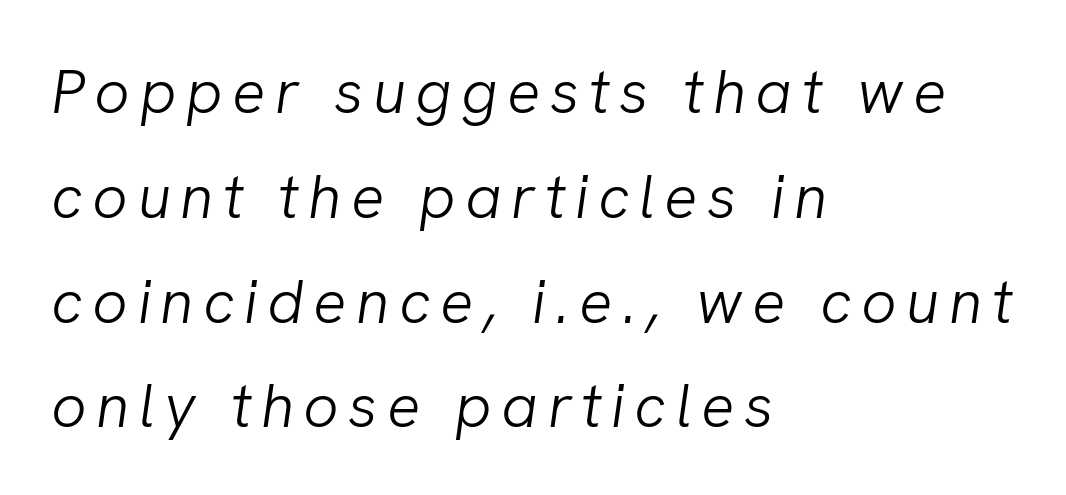
Character widths vary here, with narrow letters taking less room than wide ones. The block of text has a typical density, with ordinary space between rows. Honestly, there is no underline to notice here at all. No letter is thick-stroked: the sample isn't bold.
